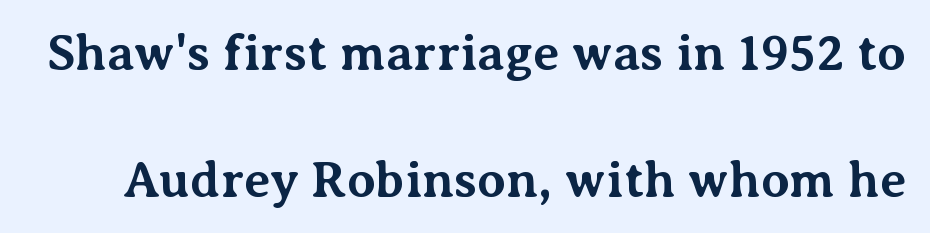
No extra tracking has been applied to these lines. Vertical strokes here are truly vertical. Plenty of ink on the page — the face is bold. A clean baseline with only descenders dipping below it. A typesetter would call this proportional, since set widths differ per character.
